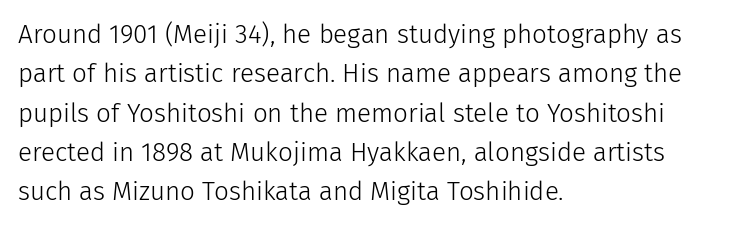
{"italic": "no", "bold": "no", "underline": "no", "align": "left", "line_spacing": "normal", "line_spacing_ratio": 1.51, "letter_spacing": "normal", "letter_spacing_em": 0.0, "glyph_px": 26}
